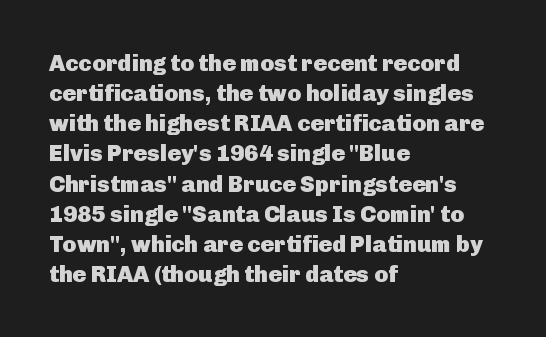
Q: Is the text bold? A: Yes.
Q: Is the text italic (slanted)? A: No, it is upright.
Q: Is the text underlined? A: No.
Q: How is the paragraph aligned? A: Left-aligned.
Q: Is the spacing between letters normal or unusually wide? A: Normal.
Q: Is the spacing between lines tight, normal or loose? A: Normal.
